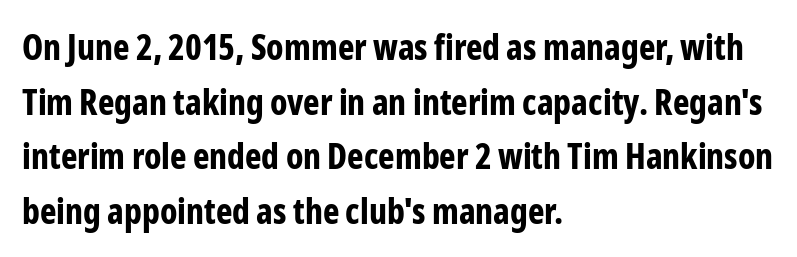
Words float on clear page, feet unadorned. These lines are composed in type without serifs. Students, note that the glyphs here touch the page at normal intervals. Vertically, the passage feels balanced, rows spaced as you'd expect. Quick note: not italic, upright. Horizontally, the lines are justified to the leading edge only.
